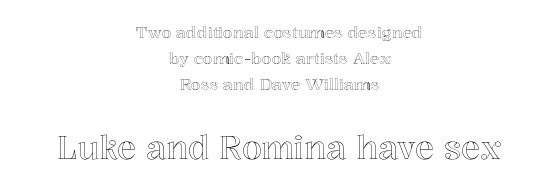
The image shows 32 px text type, upright; set centered, normal line spacing (1.63x), normal letter spacing, not underlined; the second (bottom) block is 2.0x larger; a medium x-height.
